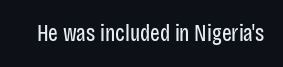
{"italic": "no", "bold": "no", "underline": "no", "letter_spacing": "normal", "letter_spacing_em": 0.0, "glyph_px": 23}
